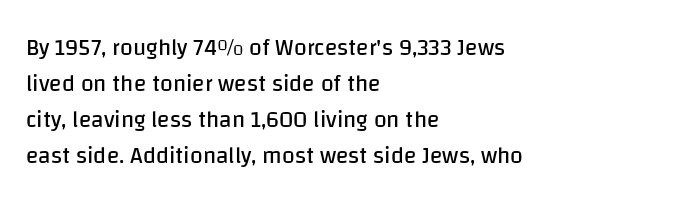
The foot of each line stays bare and open. It's the straight-up-and-down kind of type. The gaps between neighbouring characters are ordinary and unremarkable. A normal amount of white space separates one row of letters from the next. Typeset ragged right — the left edge is the straight one. Is the stroke heavy? The answer is a plain regular-or-lighter.
